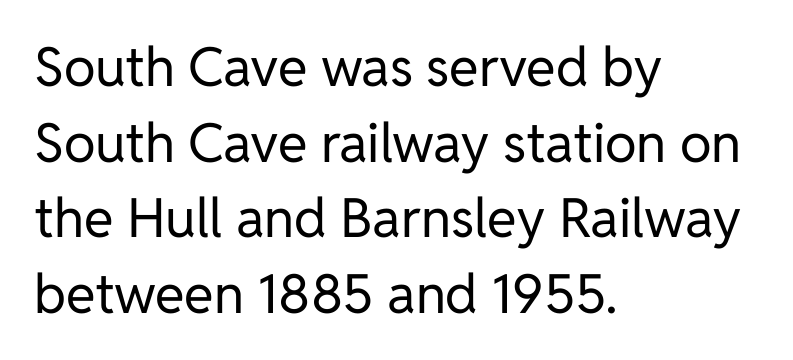
Q: Is the text bold? A: No.
Q: Is the text italic (slanted)? A: No, it is upright.
Q: Is the typeface a serif or a sans-serif typeface? A: Sans-serif.
Q: Is the text underlined? A: No.
Q: How is the paragraph aligned? A: Left-aligned.
Q: Is the spacing between letters normal or unusually wide? A: Normal.
Q: Is the spacing between lines tight, normal or loose? A: Normal.
Q: Width (condensed, normal, or wide)? A: Normal.
Q: Stroke contrast? A: Low.
Q: x-height? A: Medium.
Q: Monospaced? A: No.
